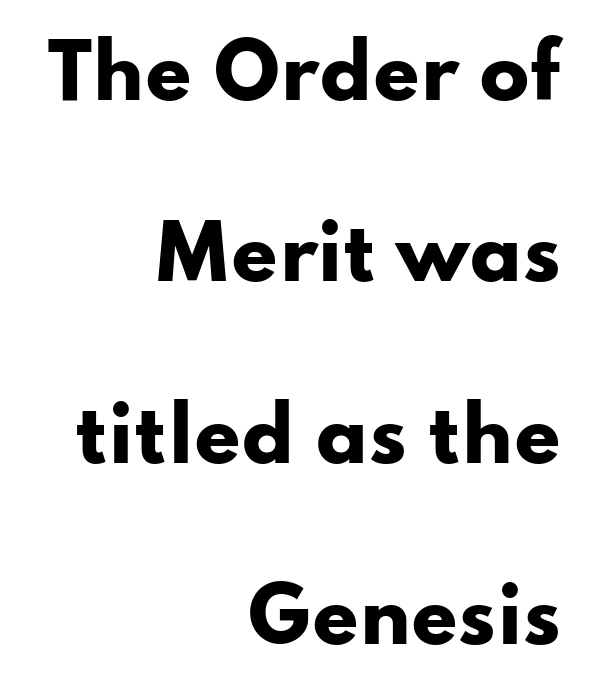
Q: Is the text bold? A: Yes.
Q: Is the text italic (slanted)? A: No, it is upright.
Q: Is the typeface a serif or a sans-serif typeface? A: Sans-serif.
Q: Is the text underlined? A: No.
Q: How is the paragraph aligned? A: Right-aligned.
Q: Is the spacing between letters normal or unusually wide? A: Normal.
Q: Is the spacing between lines tight, normal or loose? A: Loose.
Q: Width (condensed, normal, or wide)? A: Wide.
Q: Stroke contrast? A: Low.
Q: x-height? A: Small.
Q: Monospaced? A: No.
